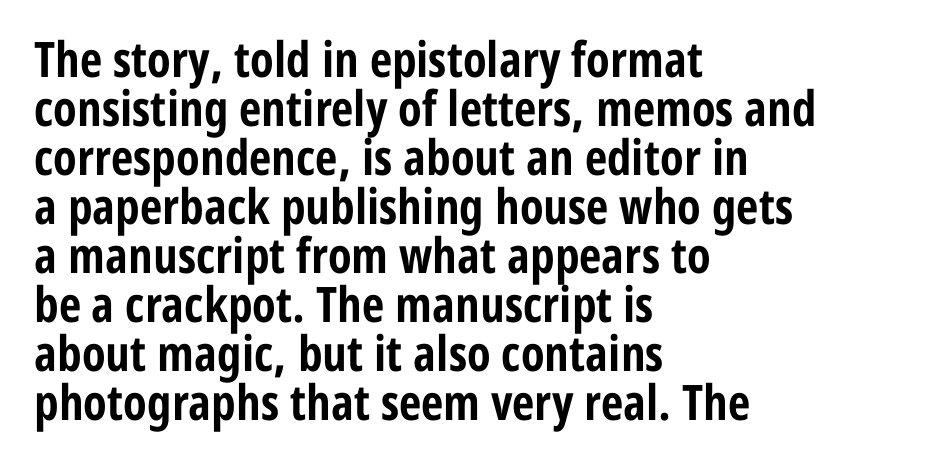
{"serif": "no", "italic": "no", "bold": "yes", "weight": "bold", "width": "condensed", "stroke_contrast": "low", "x_height": "medium", "monospaced": "no", "underline": "no", "align": "left", "line_spacing": "tight", "line_spacing_ratio": 1.0, "letter_spacing": "normal", "letter_spacing_em": 0.0, "glyph_px": 49}
